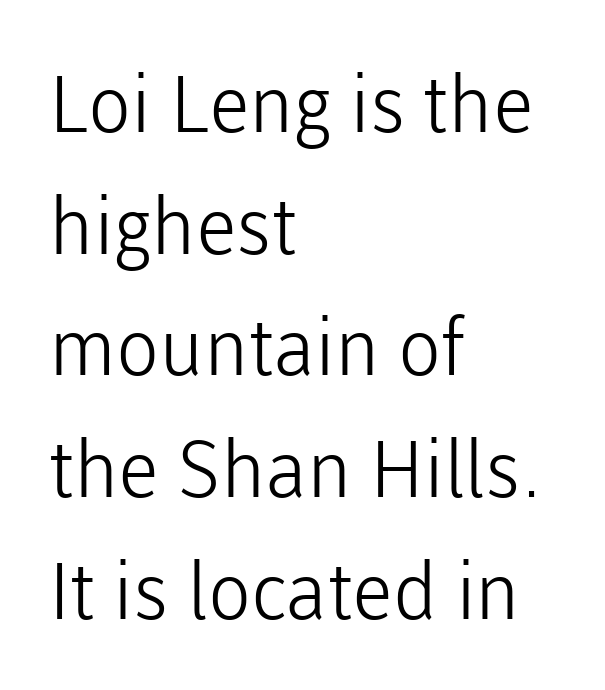
Q: Is the text bold? A: No.
Q: Is the text italic (slanted)? A: No, it is upright.
Q: Is the typeface a serif or a sans-serif typeface? A: Sans-serif.
Q: Is the text underlined? A: No.
Q: How is the paragraph aligned? A: Left-aligned.
Q: Is the spacing between letters normal or unusually wide? A: Normal.
Q: Is the spacing between lines tight, normal or loose? A: Normal.
Q: Width (condensed, normal, or wide)? A: Normal.
Q: Stroke contrast? A: Low.
Q: x-height? A: Medium.
Q: Monospaced? A: No.
